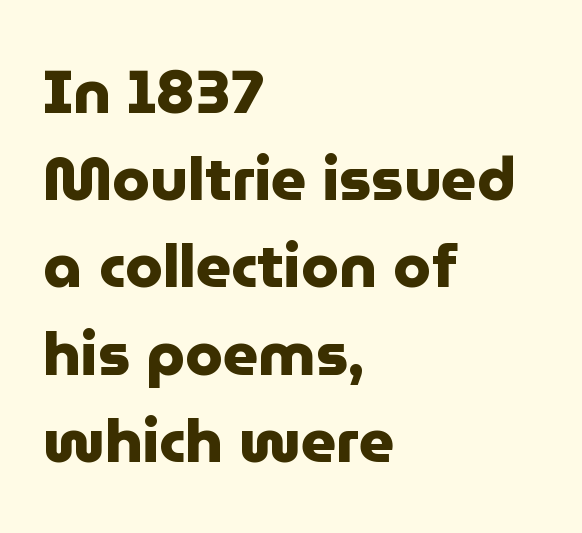
The image shows 61 px heavy sans-serif type, upright; set left-aligned, normal line spacing (1.43x), normal letter spacing, not underlined; low stroke contrast and a medium x-height.
